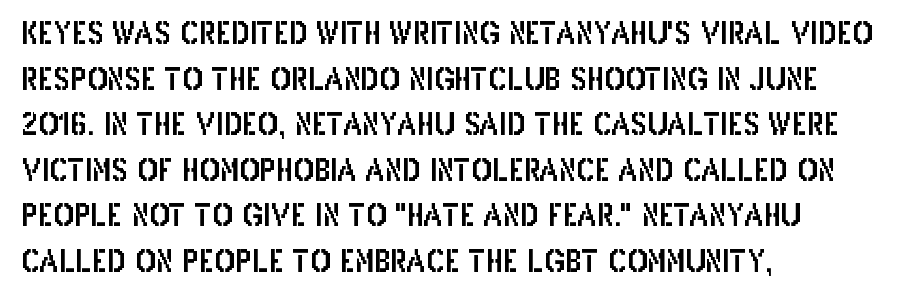
The image shows 30 px condensed sans-serif type, upright; set left-aligned, normal line spacing (1.52x), normal letter spacing, not underlined; low stroke contrast and a large x-height.
